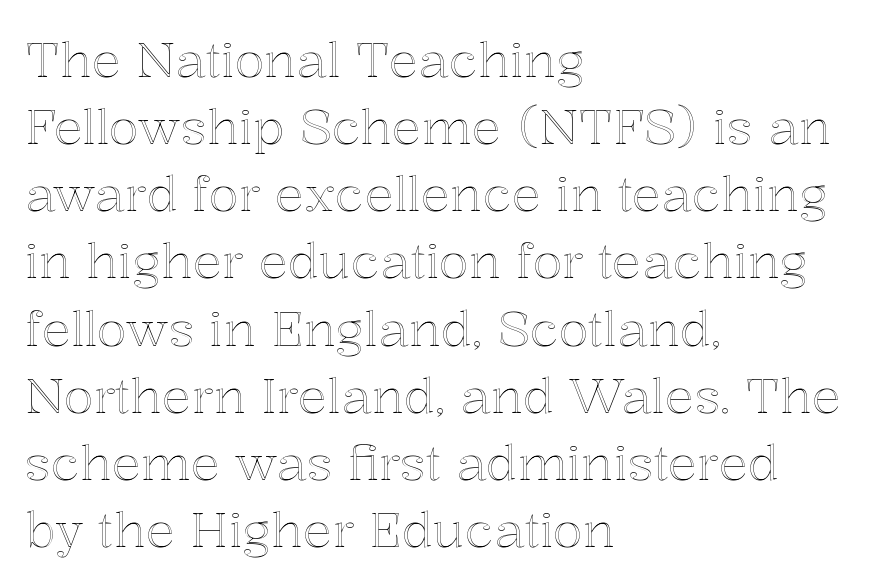
Leading: standard. Each letter keeps its own natural width here, so spacing adapts to shape. The horizontal fit of the characters is conventional and even. Posture: vertical. One-word summary of the alignment: left. The zone under the glyphs is completely vacant.
